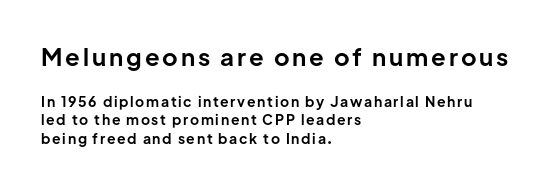
The image shows 24 px bold type, upright; set left-aligned, normal line spacing (1.32x), not underlined; the first (top) block is 1.71x larger.
